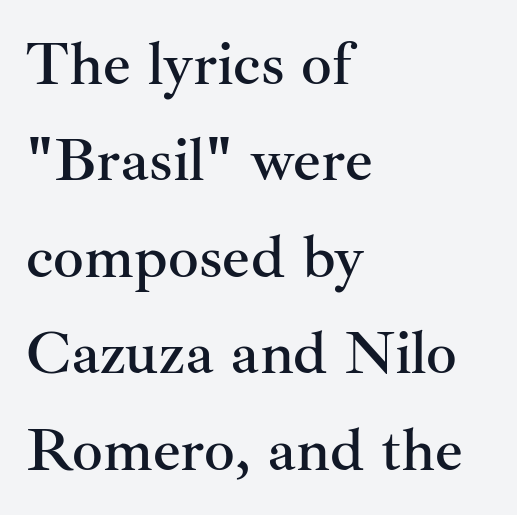
Q: Is the text italic (slanted)? A: No, it is upright.
Q: Is the typeface a serif or a sans-serif typeface? A: Serif.
Q: Is the text underlined? A: No.
Q: How is the paragraph aligned? A: Left-aligned.
Q: Is the spacing between letters normal or unusually wide? A: Normal.
Q: Is the spacing between lines tight, normal or loose? A: Normal.
Q: Width (condensed, normal, or wide)? A: Normal.
Q: Stroke contrast? A: Medium.
Q: x-height? A: Small.
Q: Monospaced? A: No.
